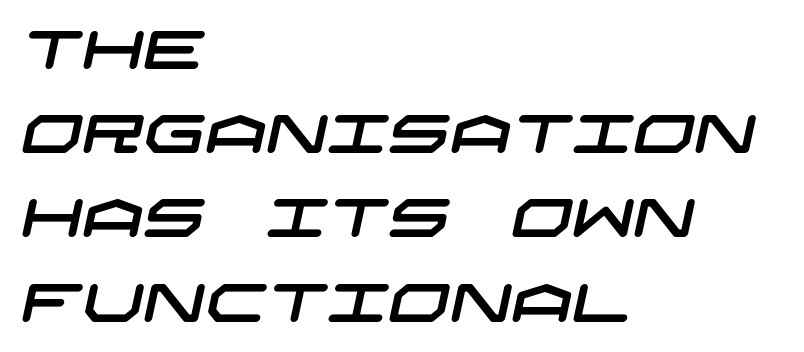
Q: Is the typeface a serif or a sans-serif typeface? A: Sans-serif.
Q: Is the text underlined? A: No.
Q: How is the paragraph aligned? A: Left-aligned.
Q: Is the spacing between letters normal or unusually wide? A: Normal.
Q: Is the spacing between lines tight, normal or loose? A: Normal.
Q: Width (condensed, normal, or wide)? A: Wide.
Q: Stroke contrast? A: Low.
Q: x-height? A: Large.
